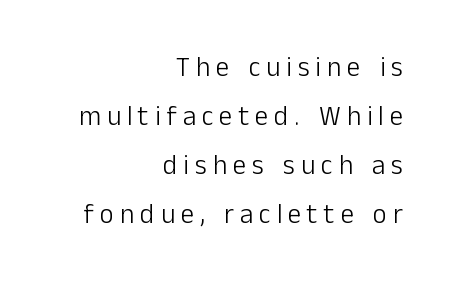
{"italic": "no", "bold": "no", "underline": "no", "align": "right", "line_spacing_ratio": 1.81, "letter_spacing": "wide", "letter_spacing_em": 0.22, "glyph_px": 27}
